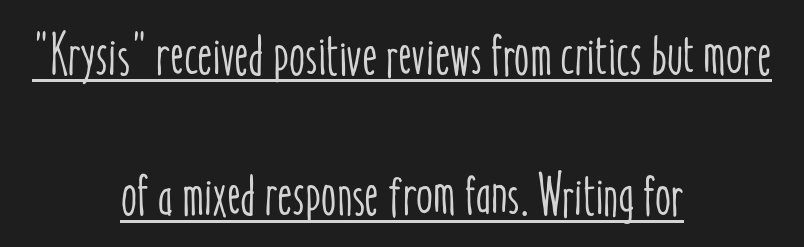
Horizontal bands of white between lines are thick stripes. Observe the ordinary spacing: letters are neighbours, not strangers. The specimen reads as upright at a glance. Spacing verdict: proportional, widths tailored to each character. Notice how the passage keeps no hard edge, just a central spine.
